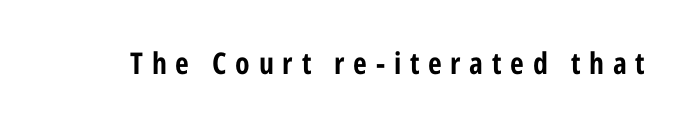
{"serif": "no", "italic": "no", "bold": "yes", "weight": "bold", "width": "condensed", "stroke_contrast": "low", "x_height": "medium", "monospaced": "no", "underline": "no", "letter_spacing": "wide", "letter_spacing_em": 0.29, "glyph_px": 30}
